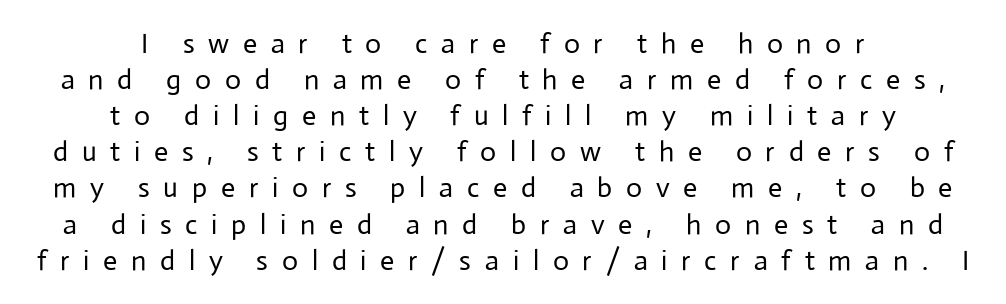
{"serif": "no", "italic": "no", "bold": "no", "weight": "regular", "width": "normal", "stroke_contrast": "low", "x_height": "medium", "monospaced": "no", "underline": "no", "align": "center", "line_spacing": "normal", "line_spacing_ratio": 1.29, "letter_spacing": "wide", "letter_spacing_em": 0.49, "glyph_px": 28}
